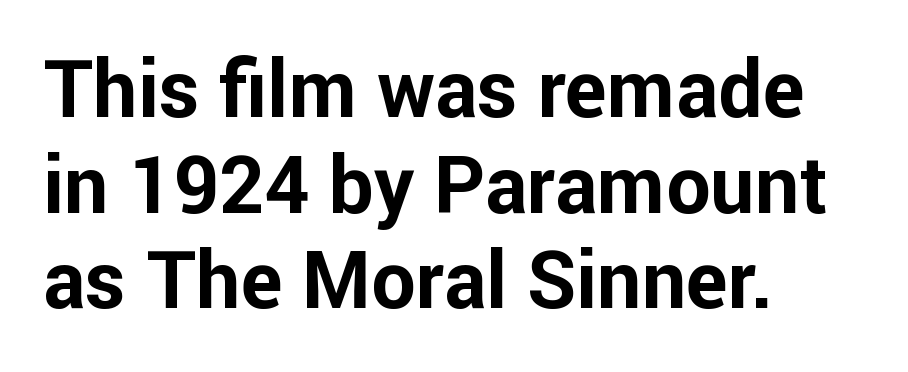
Short note: letters normally spaced. Does the lettering tilt? It doesn't — this is upright. As a designer I'd log this as weight 700, bold. Letterform terminals end flat and unadorned throughout the passage.
